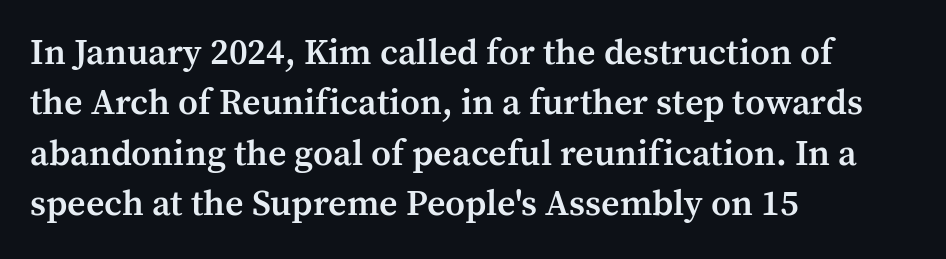
{"serif": "yes", "italic": "no", "bold": "semi", "weight": "semibold", "width": "normal", "stroke_contrast": "medium", "x_height": "medium", "monospaced": "no", "underline": "no", "align": "left", "line_spacing": "normal", "line_spacing_ratio": 1.4, "letter_spacing": "normal", "letter_spacing_em": 0.0, "glyph_px": 36}
